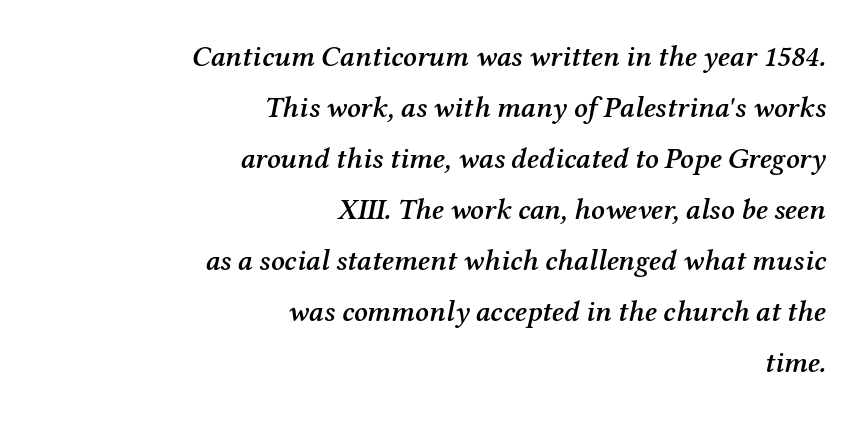
Q: Is the text bold? A: Semi-bold.
Q: Is the text italic (slanted)? A: Yes, it leans right by about 12 degrees.
Q: Is the typeface a serif or a sans-serif typeface? A: Serif.
Q: Is the text underlined? A: No.
Q: How is the paragraph aligned? A: Right-aligned.
Q: Is the spacing between letters normal or unusually wide? A: Normal.
Q: Width (condensed, normal, or wide)? A: Normal.
Q: Stroke contrast? A: Medium.
Q: x-height? A: Medium.
Q: Monospaced? A: No.
